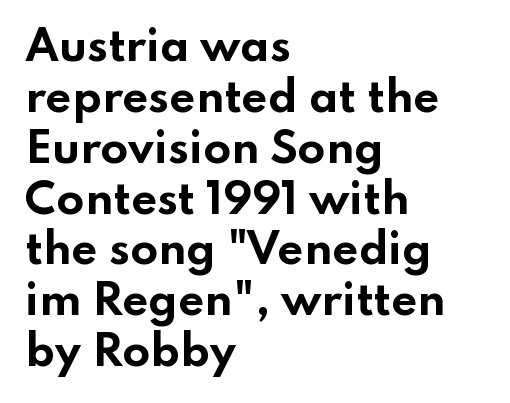
Q: Is the text bold? A: Yes.
Q: Is the text italic (slanted)? A: No, it is upright.
Q: Is the typeface a serif or a sans-serif typeface? A: Sans-serif.
Q: Is the text underlined? A: No.
Q: How is the paragraph aligned? A: Left-aligned.
Q: Is the spacing between letters normal or unusually wide? A: Normal.
Q: Width (condensed, normal, or wide)? A: Wide.
Q: Stroke contrast? A: Low.
Q: x-height? A: Small.
Q: Monospaced? A: No.
